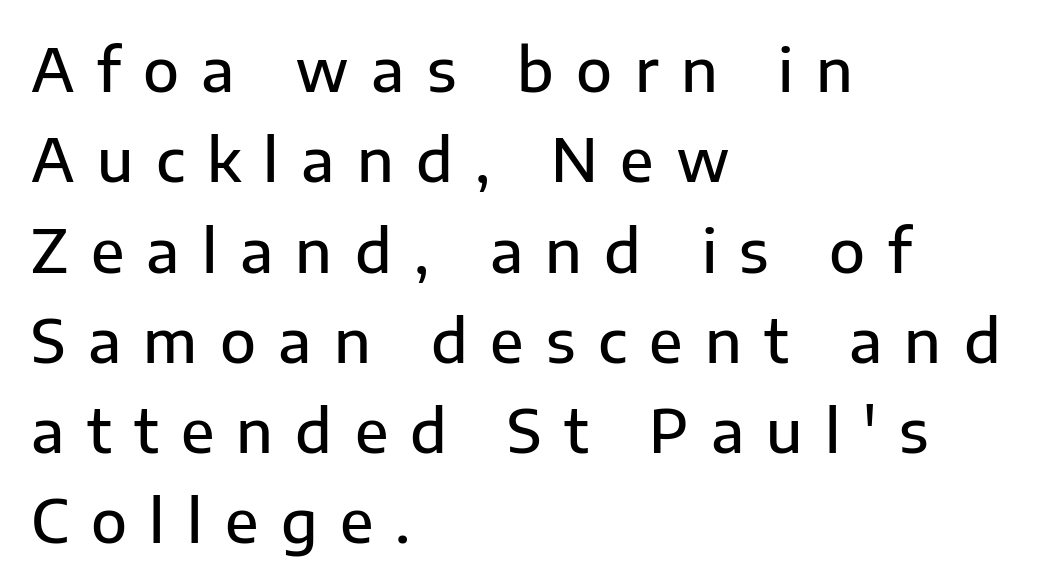
Q: Is the text bold? A: Semi-bold.
Q: Is the text italic (slanted)? A: No, it is upright.
Q: Is the typeface a serif or a sans-serif typeface? A: Sans-serif.
Q: Is the text underlined? A: No.
Q: How is the paragraph aligned? A: Left-aligned.
Q: Is the spacing between letters normal or unusually wide? A: Unusually wide.
Q: Is the spacing between lines tight, normal or loose? A: Normal.
Q: Width (condensed, normal, or wide)? A: Normal.
Q: Stroke contrast? A: Low.
Q: x-height? A: Medium.
Q: Monospaced? A: No.
